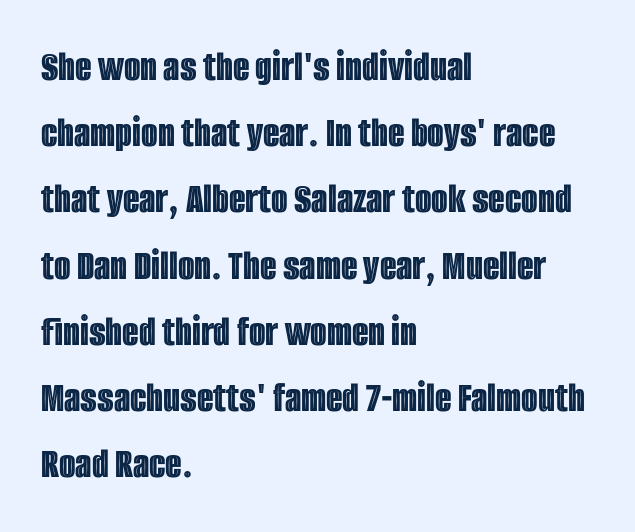
Typeset ragged right — the left edge is the straight one. Here the designer chose a conventional face with non-uniform glyph widths. Quick note: interline space is typical. Words appear dense and cohesive because spacing is normal.
